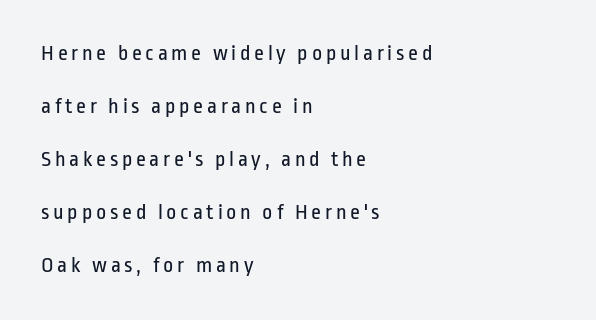
The image shows 22 px text type, upright; set left-aligned, loose line spacing (2.41x), not underlined.
